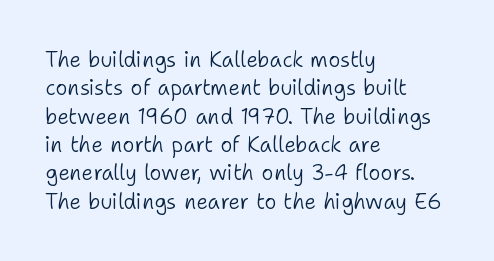
Q: Is the text bold? A: No.
Q: Is the text italic (slanted)? A: No, it is upright.
Q: Is the text underlined? A: No.
Q: How is the paragraph aligned? A: Left-aligned.
Q: Is the spacing between letters normal or unusually wide? A: Normal.
Q: Is the spacing between lines tight, normal or loose? A: Normal.
